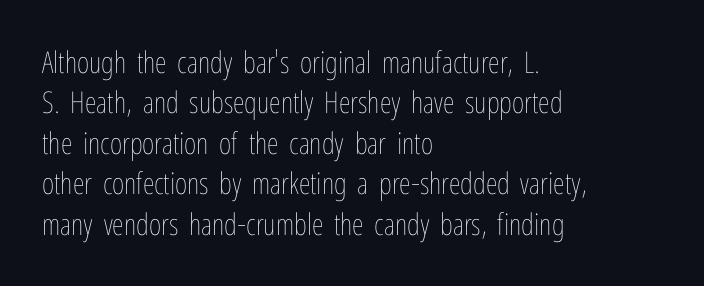
Descenders hang freely into open space. The rendering keeps characters at their native spacing. Where is the straight margin? On the left. The vertical gap from one line to the next is medium. On a weight scale, this lands at 450 or below.
